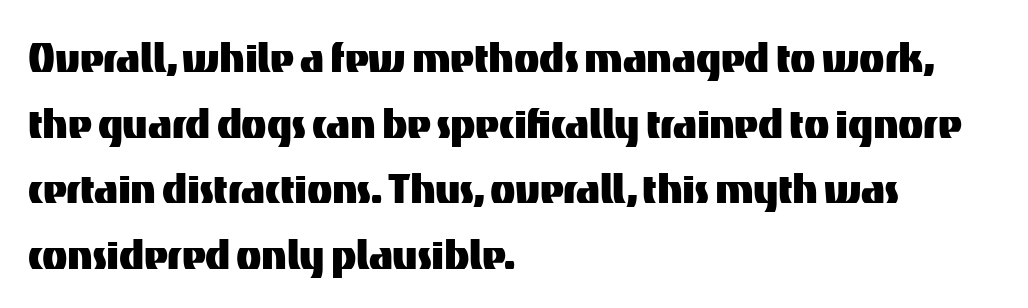
Leftover space on each line is placed entirely after the last word. This sample uses an upright cut, with every glyph sitting square on the baseline. Nobody touched the tracking dial on this one. Whoever set this chose a conventional vertical rhythm. Note: no serifs on the glyphs. Varying glyph widths throughout — classic text-font behaviour.
